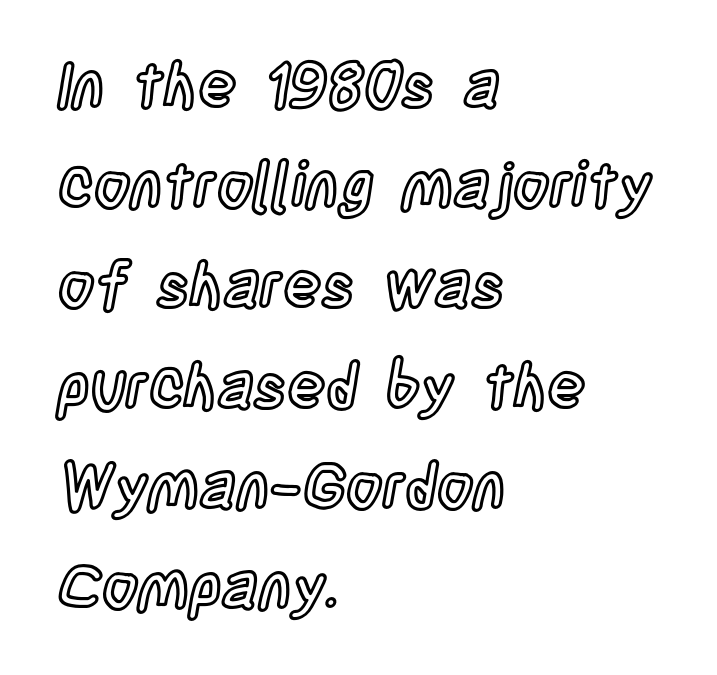
The image shows 63 px condensed type; set left-aligned, normal line spacing (1.59x), normal letter spacing, not underlined; a large x-height.
